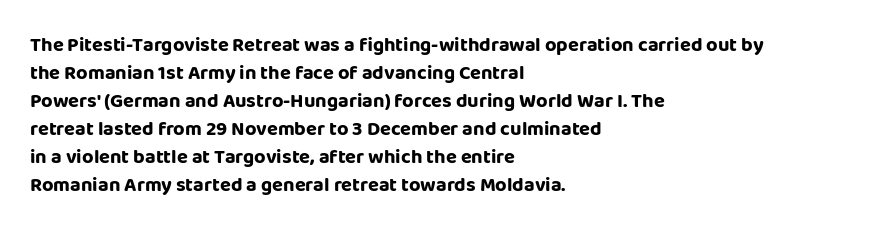
Its strokes are broad and dark, the hallmark of bold type. Plain, unruled lines of type. The paragraph shown leans on its left margin. Reading down the column, the eye jumps a familiar distance to each next line. Vertical strokes here are truly vertical.
